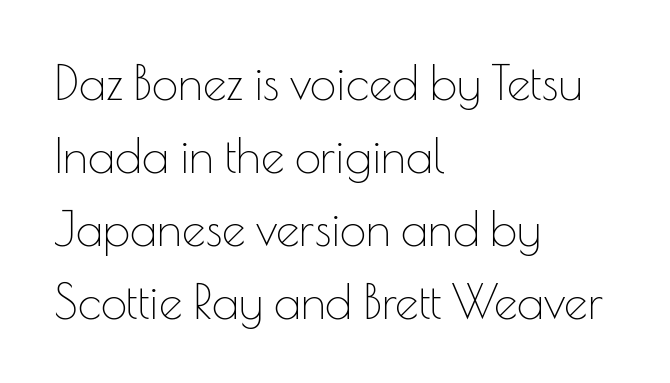
Are there feet on the stems? There aren't — it's a sans. Notice how the passage keeps a crisp vertical edge on the left only. This is the regular roman posture of the typeface. The specimen omits any rule beneath the text block's lines. Leading matches the norm, producing a regular column. No extra ink here — the face is not bold.
